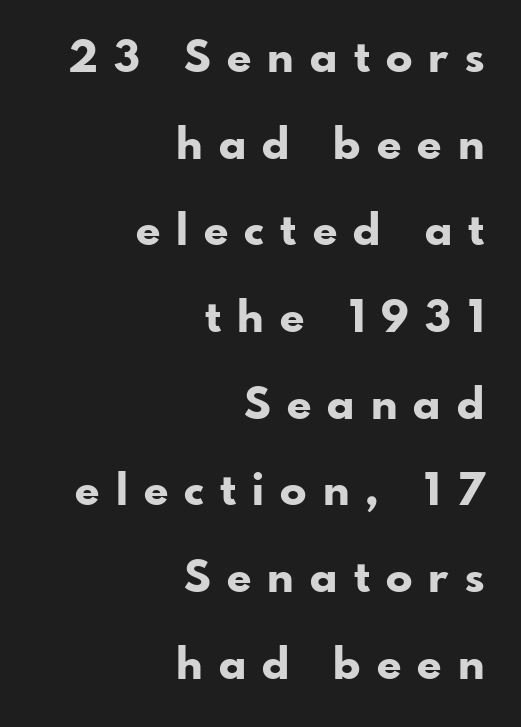
The image shows 44 px bold sans-serif type, upright; set right-aligned, loose line spacing (1.97x), unusually wide letter spacing (+0.37 em), not underlined; low stroke contrast and a small x-height.
